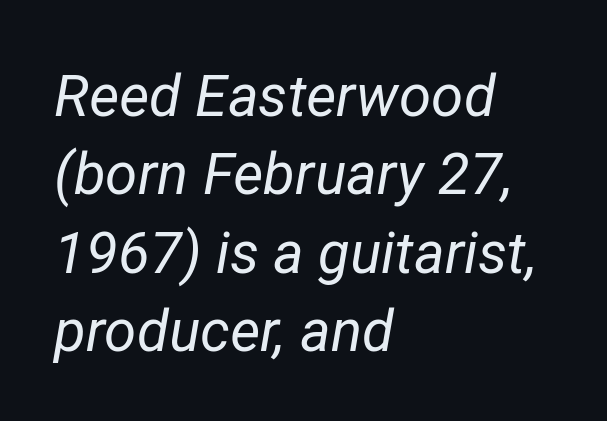
{"italic": "yes", "lean": "right", "slant_degrees": 12, "bold": "no", "weight": "regular", "width": "normal", "stroke_contrast": "low", "x_height": "medium", "monospaced": "no", "underline": "no", "align": "left", "line_spacing": "normal", "line_spacing_ratio": 1.35, "letter_spacing": "normal", "letter_spacing_em": 0.0, "glyph_px": 58}
